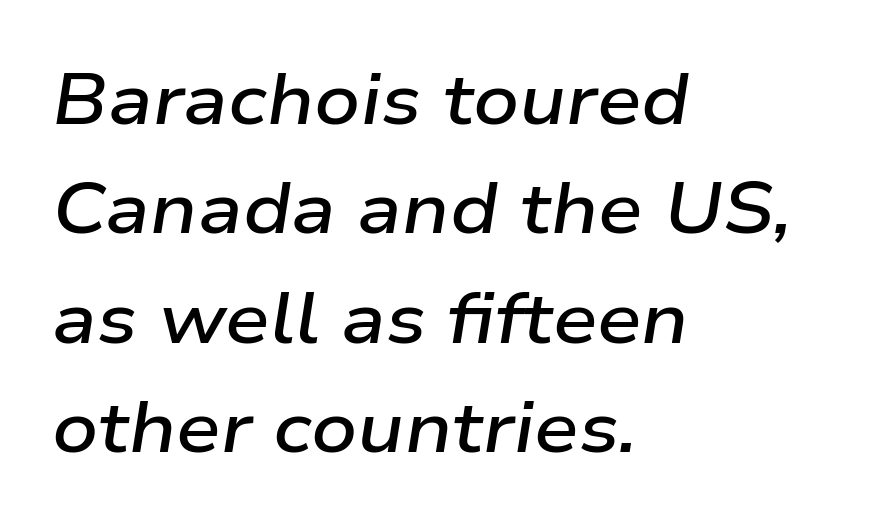
{"italic": "yes", "lean": "right", "slant_degrees": 9, "bold": "semi", "weight": "semibold", "width": "wide", "stroke_contrast": "low", "x_height": "medium", "monospaced": "no", "underline": "no", "align": "left", "line_spacing": "normal", "line_spacing_ratio": 1.54, "letter_spacing": "normal", "letter_spacing_em": 0.0, "glyph_px": 71}
